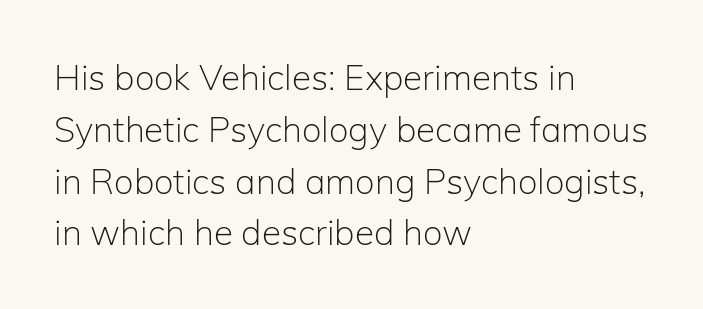
The image shows 35 px light sans-serif type, upright; set left-aligned, normal line spacing (1.48x), normal letter spacing, not underlined; low stroke contrast and a medium x-height.
